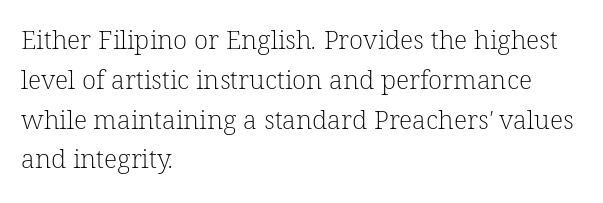
Q: Is the text bold? A: No.
Q: Is the text underlined? A: No.
Q: How is the paragraph aligned? A: Left-aligned.
Q: Is the spacing between letters normal or unusually wide? A: Normal.
Q: Is the spacing between lines tight, normal or loose? A: Normal.
